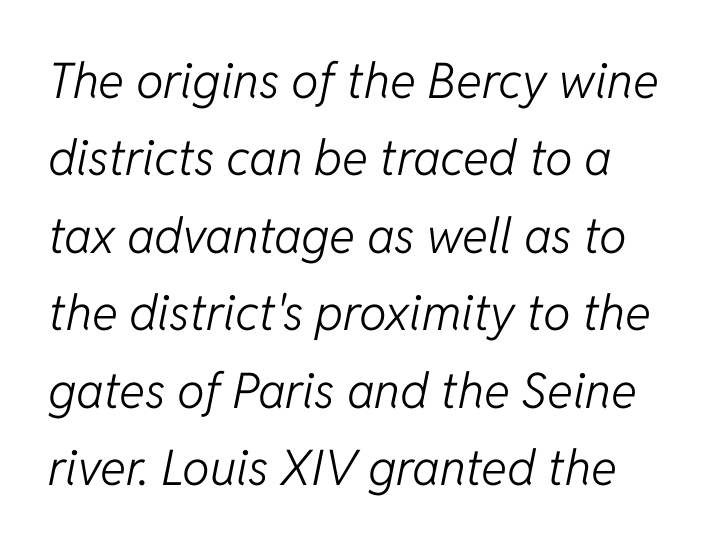
{"italic": "yes", "lean": "right", "slant_degrees": 11, "bold": "no", "weight": "light", "width": "normal", "stroke_contrast": "low", "x_height": "medium", "monospaced": "no", "underline": "no", "line_spacing": "normal", "line_spacing_ratio": 1.58, "letter_spacing": "normal", "letter_spacing_em": 0.0, "glyph_px": 49}
